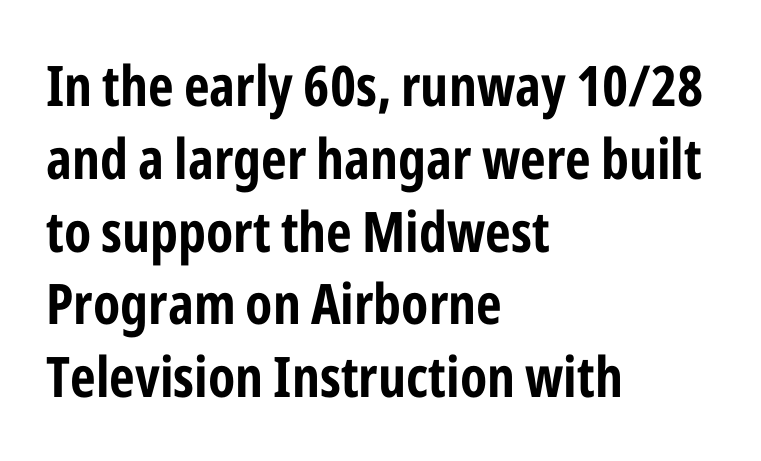
Q: Is the text bold? A: Yes.
Q: Is the text italic (slanted)? A: No, it is upright.
Q: Is the typeface a serif or a sans-serif typeface? A: Sans-serif.
Q: Is the text underlined? A: No.
Q: How is the paragraph aligned? A: Left-aligned.
Q: Is the spacing between letters normal or unusually wide? A: Normal.
Q: Is the spacing between lines tight, normal or loose? A: Normal.
Q: Width (condensed, normal, or wide)? A: Condensed.
Q: Stroke contrast? A: Low.
Q: x-height? A: Medium.
Q: Monospaced? A: No.
